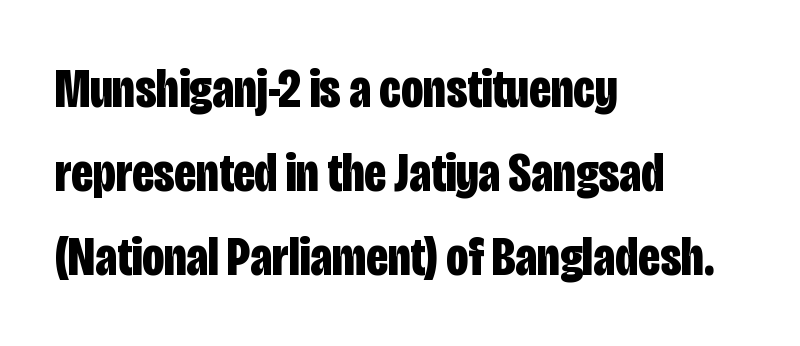
A typesetter would call this leading conventional body-copy spacing. When letters stand straight like this, we call the style roman or upright. Unmarked baselines from the first word to the last. The glyphs in this specimen are sans serif. What weight is shown? A full bold with thick strokes. A typesetter would call this zero additional tracking.
